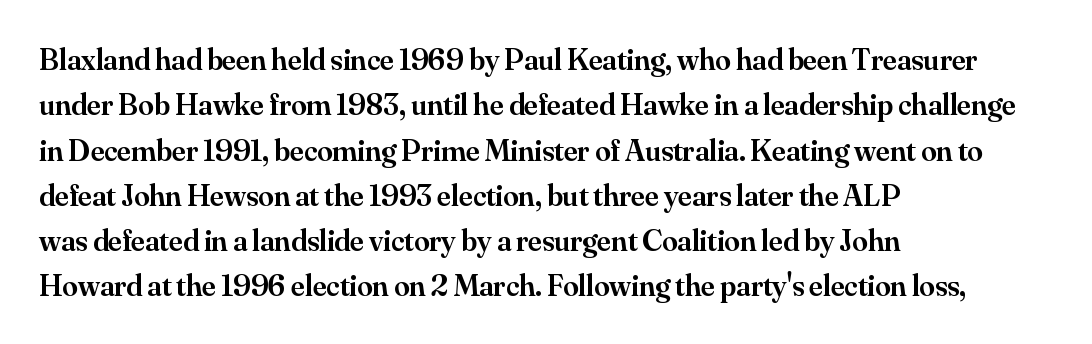
The image shows 31 px semibold serif type, upright; set left-aligned, normal line spacing (1.46x), normal letter spacing, not underlined; medium stroke contrast and a small x-height.
